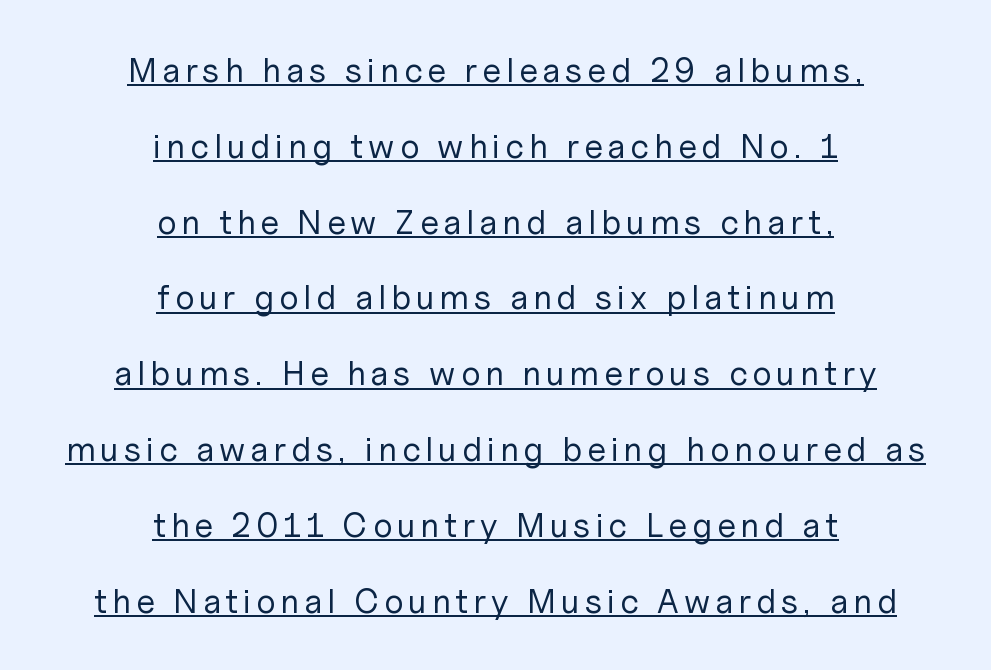
Q: Is the text bold? A: No.
Q: Is the text italic (slanted)? A: No, it is upright.
Q: Is the typeface a serif or a sans-serif typeface? A: Sans-serif.
Q: Is the text underlined? A: Yes.
Q: How is the paragraph aligned? A: Centered.
Q: Is the spacing between lines tight, normal or loose? A: Loose.
Q: Width (condensed, normal, or wide)? A: Normal.
Q: Stroke contrast? A: Low.
Q: x-height? A: Medium.
Q: Monospaced? A: No.
